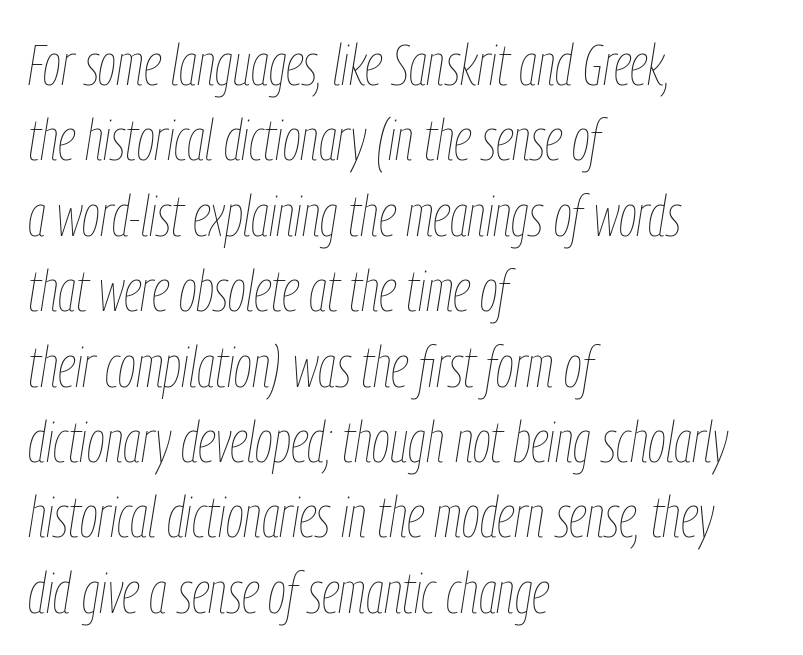
Q: Is the text bold? A: No.
Q: Is the text italic (slanted)? A: Yes, it leans right by about 9 degrees.
Q: Is the text underlined? A: No.
Q: How is the paragraph aligned? A: Left-aligned.
Q: Is the spacing between letters normal or unusually wide? A: Normal.
Q: Is the spacing between lines tight, normal or loose? A: Normal.
Q: Width (condensed, normal, or wide)? A: Condensed.
Q: Stroke contrast? A: Low.
Q: x-height? A: Medium.
Q: Monospaced? A: No.
